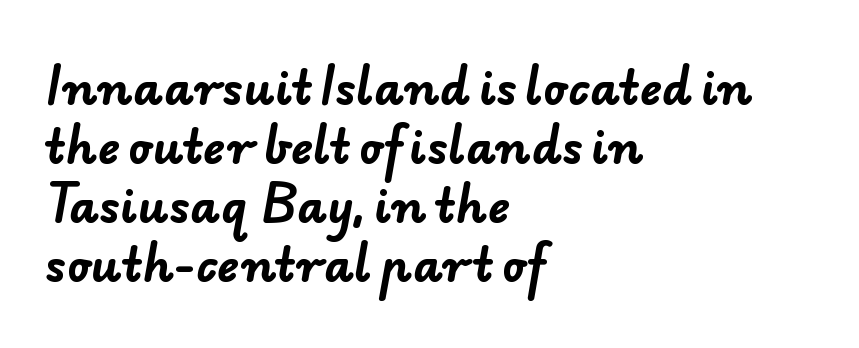
Each new line begins a customary step beneath the previous one. Every letter is thick-stroked: bold, no question. Reading down the block, your eye returns to a fixed left position each line. Note: no serifs on the glyphs.
